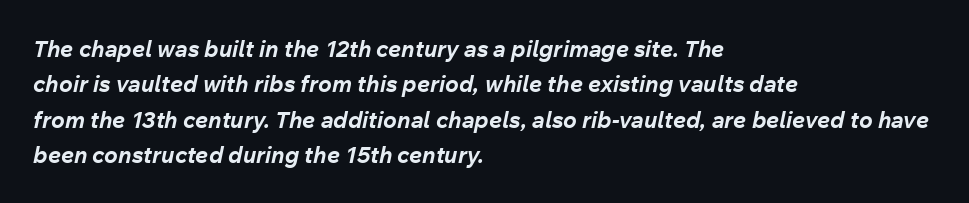
The image shows 23 px bold type, italic (leaning right); set left-aligned, normal line spacing (1.54x), normal letter spacing, not underlined.
